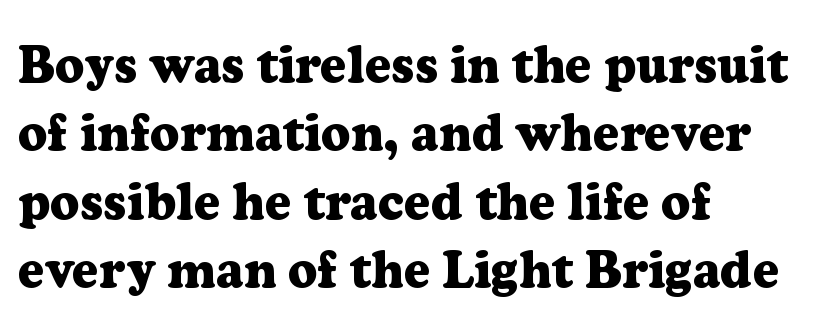
The lines sit at an ordinary, default distance from one another. Every letter is thick-stroked: bold, no question. Unlike italic type, these characters show no tilt at all. This sample is left-justified, so line endings fall wherever the words run out.
